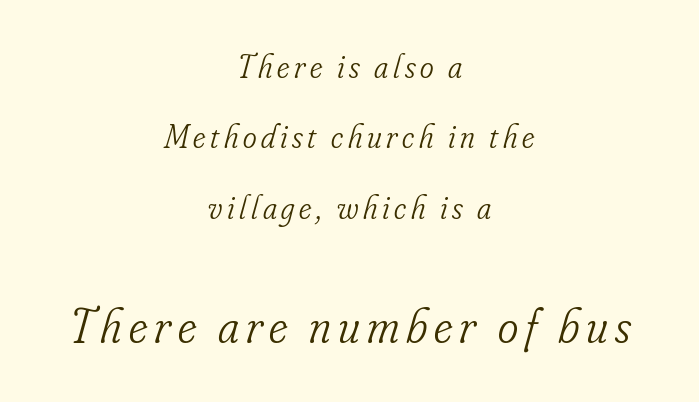
Q: Is the text bold? A: No.
Q: Is the text italic (slanted)? A: Yes, it leans right by about 16 degrees.
Q: Is the typeface a serif or a sans-serif typeface? A: Serif.
Q: Is the text underlined? A: No.
Q: How is the paragraph aligned? A: Centered.
Q: Is the spacing between lines tight, normal or loose? A: Loose.
Q: Which block of text is set in a larger size, the first (top) or the second (bottom)? A: The second (bottom) one.
Q: Width (condensed, normal, or wide)? A: Condensed.
Q: Stroke contrast? A: Low.
Q: x-height? A: Small.
Q: Monospaced? A: No.
